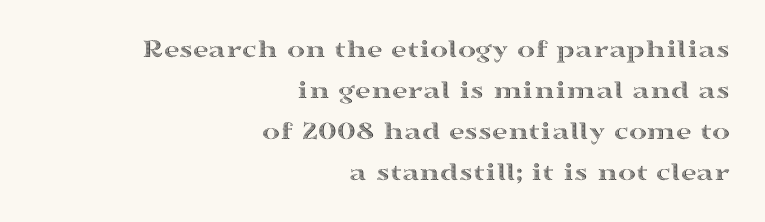
Clear beneath every line of the passage. Compared with typical body copy, the letter spacing here is the same. When letters stand straight like this, we call the style roman or upright. The leading is moderate, giving the passage an even texture.
